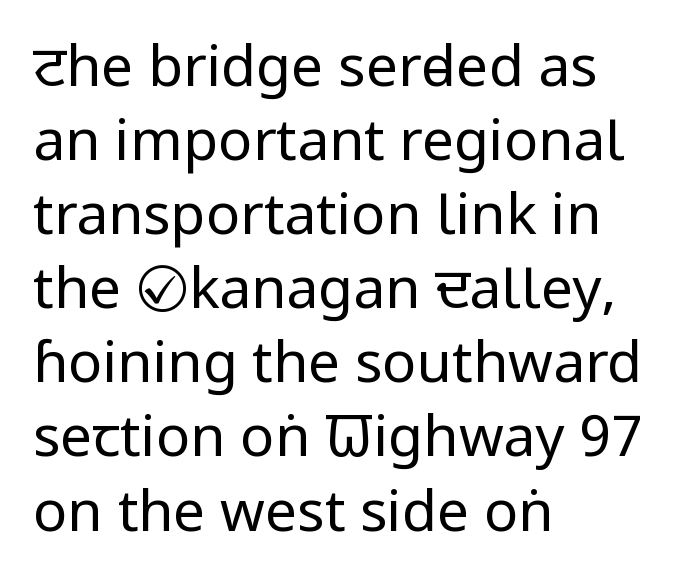
{"serif": "no", "italic": "no", "bold": "no", "weight": "regular", "width": "condensed", "stroke_contrast": "low", "x_height": "large", "monospaced": "no", "underline": "no", "align": "left", "line_spacing": "normal", "line_spacing_ratio": 1.3, "letter_spacing": "normal", "letter_spacing_em": 0.0, "glyph_px": 57}
